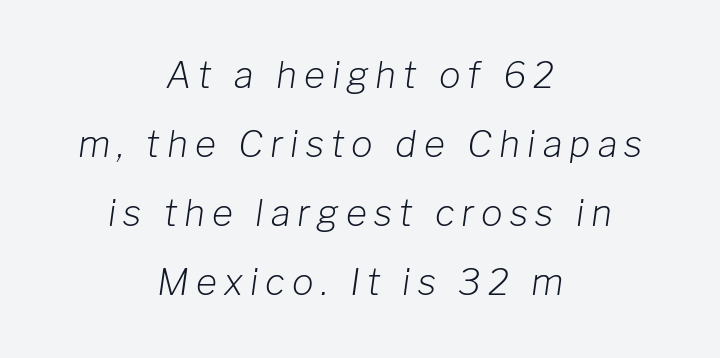
{"italic": "yes", "lean": "right", "slant_degrees": 8, "bold": "no", "weight": "light", "width": "normal", "stroke_contrast": "low", "x_height": "medium", "monospaced": "no", "underline": "no", "align": "center", "line_spacing": "loose", "line_spacing_ratio": 1.92, "letter_spacing": "wide", "letter_spacing_em": 0.2, "glyph_px": 36}
